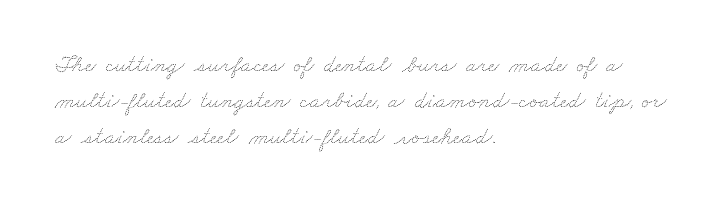
The image shows 24 px text type; set left-aligned, normal line spacing (1.5x), normal letter spacing, not underlined.
